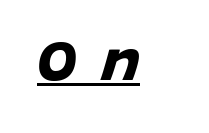
Q: Is the text bold? A: Yes.
Q: Is the typeface a serif or a sans-serif typeface? A: Sans-serif.
Q: Is the text underlined? A: Yes.
Q: Is the spacing between letters normal or unusually wide? A: Unusually wide.
Q: Width (condensed, normal, or wide)? A: Normal.
Q: Stroke contrast? A: Low.
Q: x-height? A: Large.
Q: Monospaced? A: No.
